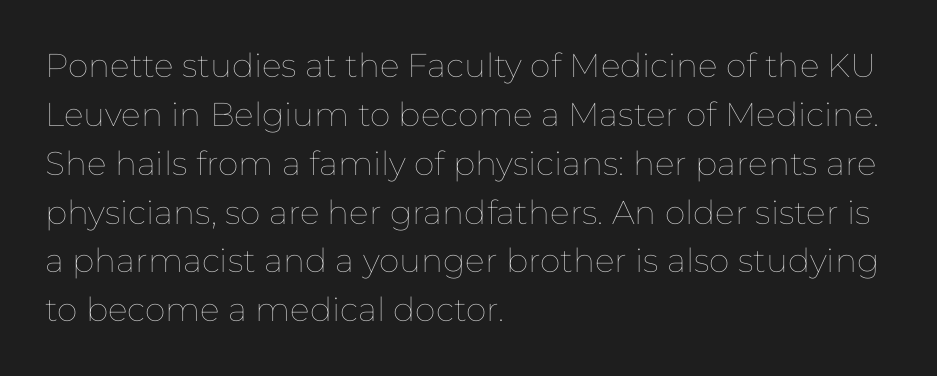
Each letter keeps its own natural width here, so spacing adapts to shape. Line spacing here is normal. Casual observation: everything's shoved over to the left. Tracking here is standard; glyphs follow each other at the usual distance. Just letters on the line, the space beneath them empty.
